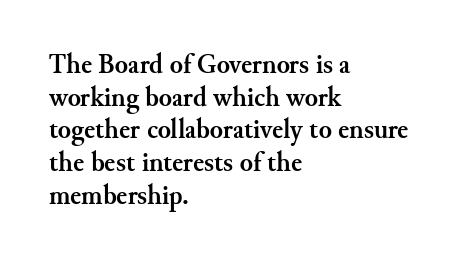
The glyphs are unaccompanied by any horizontal stroke below them. The passage shown is emphatically bold. The lettering holds an erect, upright posture throughout. Here the glyphs are tracked normally, forming tight word shapes.
